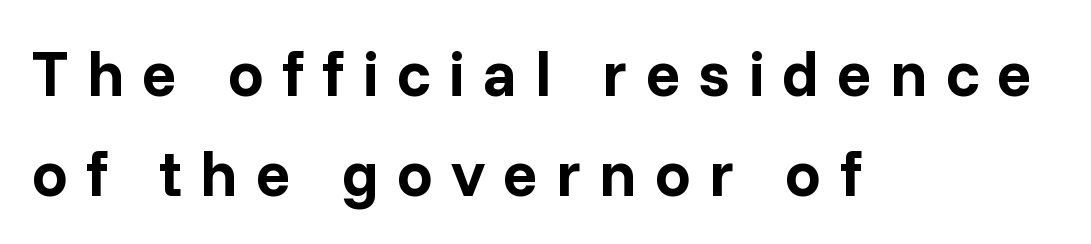
Q: Is the text bold? A: Yes.
Q: Is the text italic (slanted)? A: No, it is upright.
Q: Is the typeface a serif or a sans-serif typeface? A: Sans-serif.
Q: Is the text underlined? A: No.
Q: How is the paragraph aligned? A: Left-aligned.
Q: Is the spacing between letters normal or unusually wide? A: Unusually wide.
Q: Is the spacing between lines tight, normal or loose? A: Normal.
Q: Width (condensed, normal, or wide)? A: Normal.
Q: Stroke contrast? A: Low.
Q: x-height? A: Medium.
Q: Monospaced? A: No.
